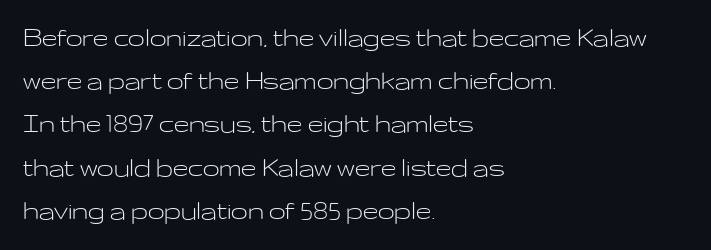
The image shows 30 px light, wide sans-serif type, upright; set left-aligned, normal line spacing (1.44x), normal letter spacing, not underlined; low stroke contrast and a medium x-height.
